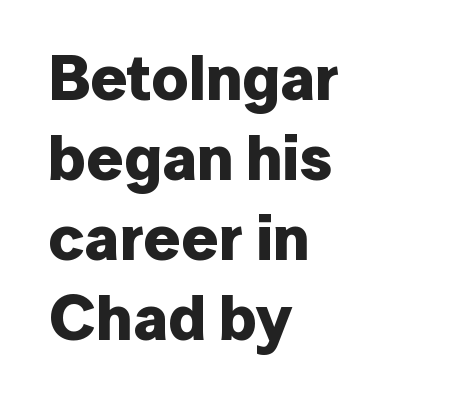
Examine the stroke ends and you'll find no serifs. If you measured baseline to baseline, you'd find a middling distance. Caption: bold face, heavy strokes. The gaps between neighbouring characters are ordinary and unremarkable. Check under the words: just untouched page.
